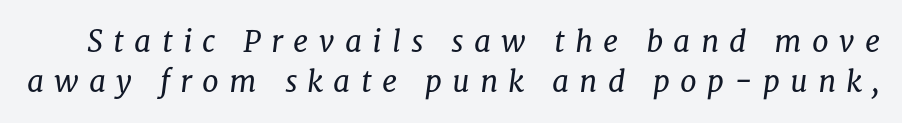
Think standard paragraph weight, or any step lighter than that. Proportional: the letters do not fall into vertical columns. These lines are composed in type with serifs. Short note: letters widely spaced. Nobody drew a line under any word here. Leading matches the norm, producing a regular column.
